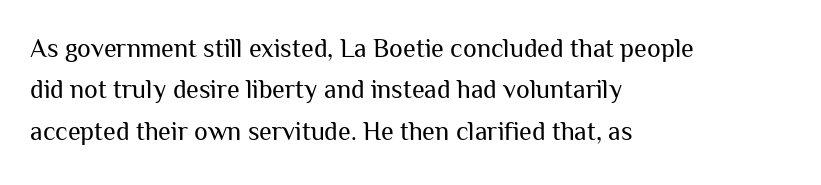
Each stroke keeps to a modest, everyday thickness or less. Whoever set this chose a conventional vertical rhythm. Caption: multi-line text, flush left, ragged right. Underlining? Definitely not there.
